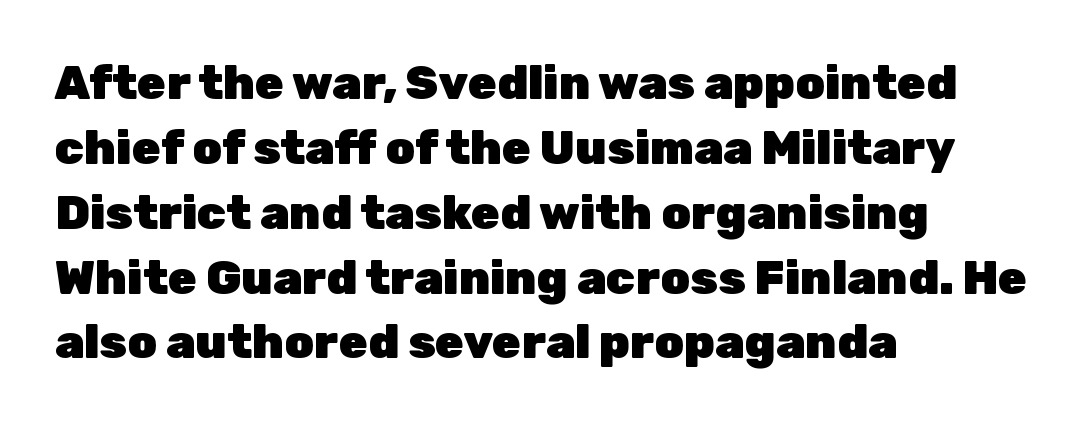
Interline gaps are of average width in this sample. Each row of text sits above clean, open space. This sample has the flowing, uneven cadence of proportional lettering. Upright lettering throughout. The type family on display is of the sans-serif kind.
